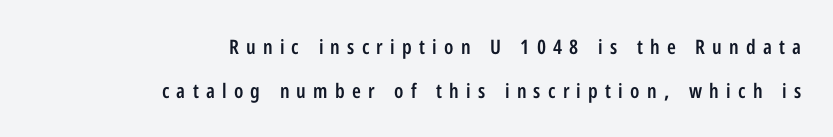
The image shows 20 px text type, upright; set right-aligned, loose line spacing (2.22x), unusually wide letter spacing (+0.36 em), not underlined.
